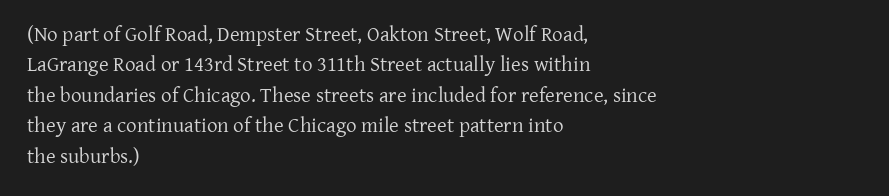
{"italic": "no", "bold": "no", "underline": "no", "align": "left", "line_spacing": "normal", "line_spacing_ratio": 1.45, "letter_spacing": "normal", "letter_spacing_em": 0.0, "glyph_px": 21}
